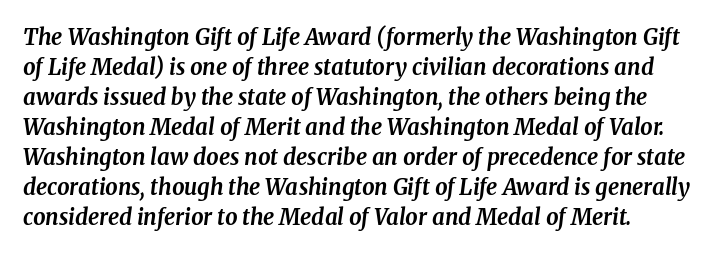
Q: Is the text bold? A: Yes.
Q: Is the text italic (slanted)? A: Yes, it leans right by about 8 degrees.
Q: Is the text underlined? A: No.
Q: Is the spacing between letters normal or unusually wide? A: Normal.
Q: Is the spacing between lines tight, normal or loose? A: Normal.
